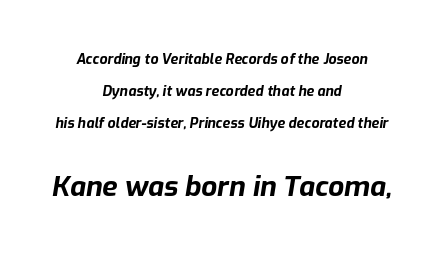
{"italic": "yes", "lean": "right", "slant_degrees": 9, "bold": "yes", "weight": "bold", "width": "normal", "stroke_contrast": "low", "x_height": "medium", "monospaced": "no", "underline": "no", "align": "center", "line_spacing": "loose", "line_spacing_ratio": 2.28, "letter_spacing": "normal", "letter_spacing_em": 0.0, "larger_block": "second", "size_ratio": 2.0, "glyph_px": 28}
